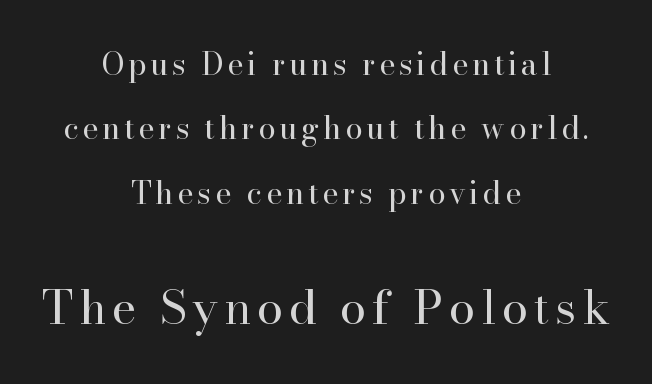
{"serif": "yes", "italic": "no", "bold": "no", "weight": "regular", "width": "normal", "stroke_contrast": "high", "x_height": "small", "monospaced": "no", "underline": "no", "align": "center", "line_spacing": "loose", "line_spacing_ratio": 2.08, "larger_block": "second", "size_ratio": 1.52, "glyph_px": 47}
